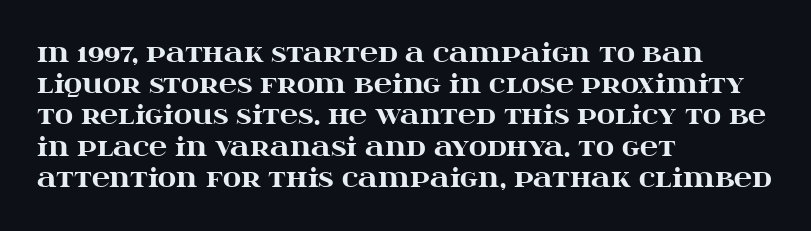
Q: Is the text bold? A: Yes.
Q: Is the text italic (slanted)? A: No, it is upright.
Q: Is the text underlined? A: No.
Q: How is the paragraph aligned? A: Left-aligned.
Q: Is the spacing between letters normal or unusually wide? A: Normal.
Q: Is the spacing between lines tight, normal or loose? A: Normal.
